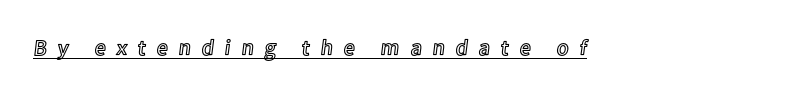
Has an underline been added? It has. Honestly, the letter spacing is so wide it's the main thing you notice. The typesetter chose a ragged-right arrangement here.
